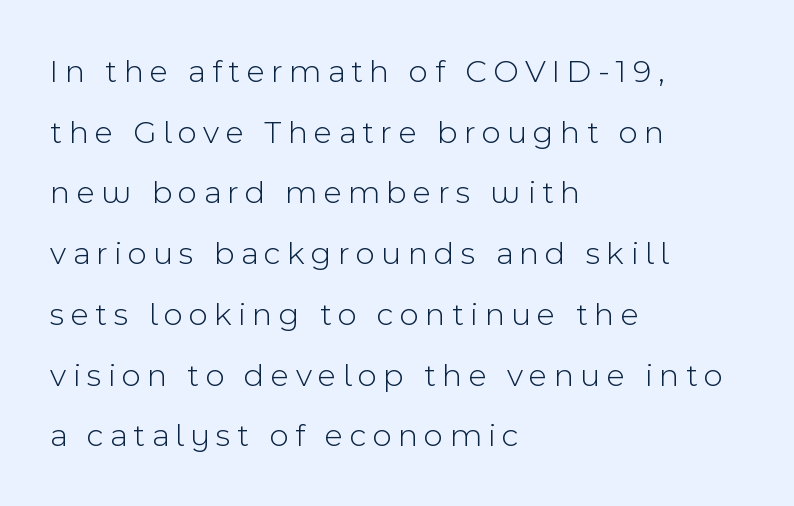
Q: Is the text bold? A: No.
Q: Is the text italic (slanted)? A: No, it is upright.
Q: Is the typeface a serif or a sans-serif typeface? A: Sans-serif.
Q: Is the text underlined? A: No.
Q: How is the paragraph aligned? A: Left-aligned.
Q: Is the spacing between letters normal or unusually wide? A: Unusually wide.
Q: Width (condensed, normal, or wide)? A: Normal.
Q: x-height? A: Medium.
Q: Monospaced? A: No.
